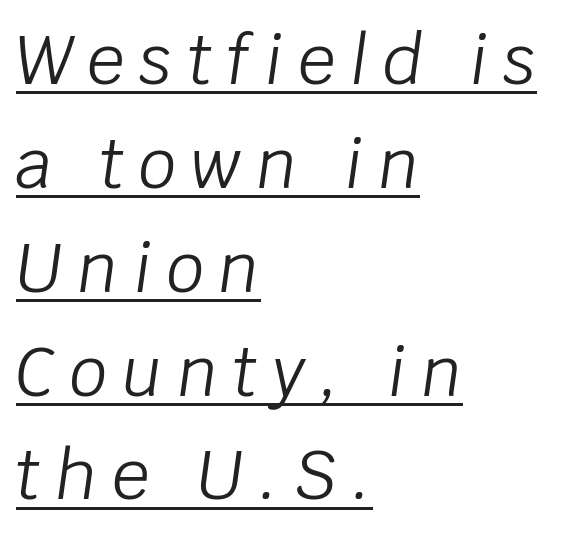
{"italic": "yes", "lean": "right", "slant_degrees": 8, "bold": "no", "weight": "light", "width": "normal", "stroke_contrast": "low", "x_height": "large", "monospaced": "no", "underline": "yes", "align": "left", "line_spacing": "normal", "line_spacing_ratio": 1.55, "letter_spacing": "wide", "letter_spacing_em": 0.22, "glyph_px": 67}
